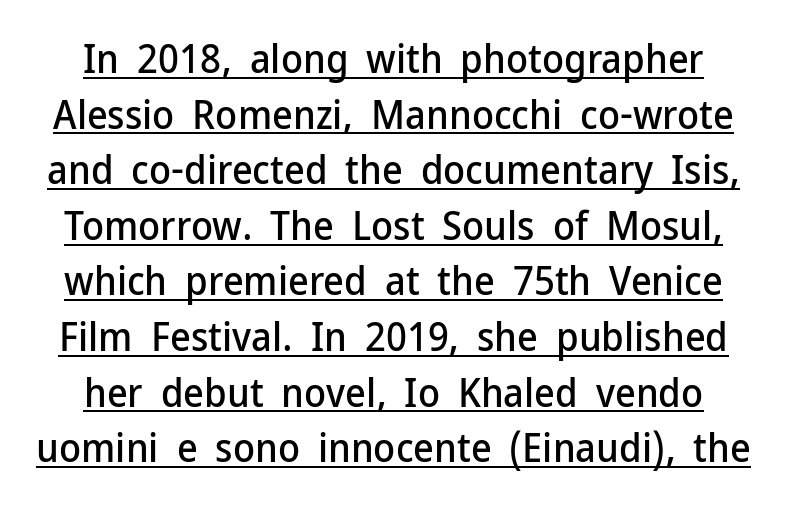
{"serif": "no", "italic": "no", "width": "normal", "stroke_contrast": "low", "x_height": "medium", "monospaced": "no", "underline": "yes", "line_spacing": "normal", "line_spacing_ratio": 1.39, "letter_spacing": "normal", "letter_spacing_em": 0.0, "glyph_px": 40}
